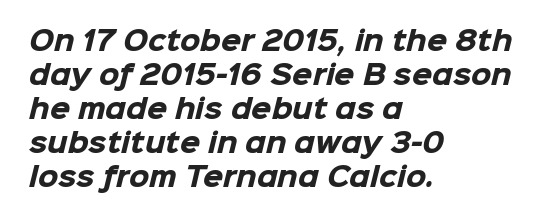
Q: Is the text bold? A: Yes.
Q: Is the text underlined? A: No.
Q: How is the paragraph aligned? A: Left-aligned.
Q: Is the spacing between letters normal or unusually wide? A: Normal.
Q: Is the spacing between lines tight, normal or loose? A: Normal.
